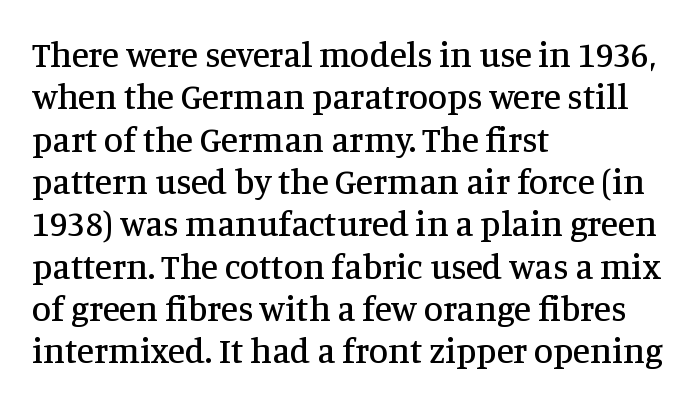
The image shows 35 px serif type, upright; set left-aligned, line spacing 1.21x, normal letter spacing, not underlined; medium stroke contrast and a large x-height.
